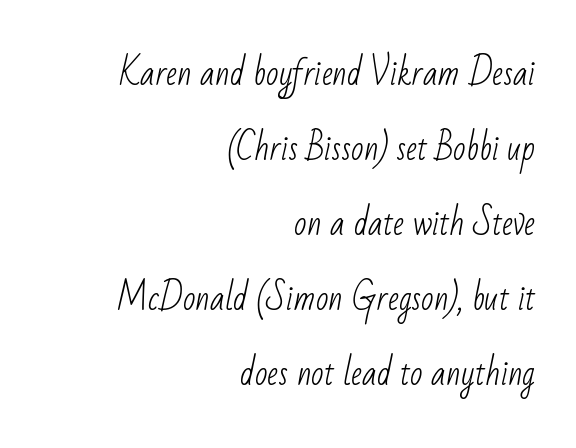
{"serif": "no", "bold": "no", "weight": "light", "width": "condensed", "stroke_contrast": "low", "x_height": "small", "monospaced": "no", "underline": "no", "align": "right", "line_spacing": "loose", "line_spacing_ratio": 2.27, "letter_spacing": "normal", "letter_spacing_em": 0.0, "glyph_px": 33}
